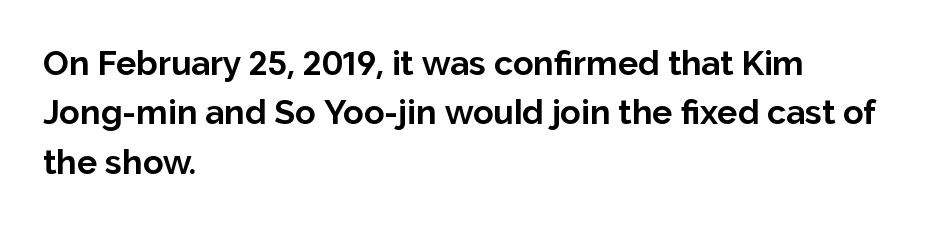
Q: Is the text bold? A: Yes.
Q: Is the text italic (slanted)? A: No, it is upright.
Q: Is the typeface a serif or a sans-serif typeface? A: Sans-serif.
Q: Is the text underlined? A: No.
Q: How is the paragraph aligned? A: Left-aligned.
Q: Is the spacing between letters normal or unusually wide? A: Normal.
Q: Is the spacing between lines tight, normal or loose? A: Normal.
Q: Width (condensed, normal, or wide)? A: Normal.
Q: Stroke contrast? A: Low.
Q: x-height? A: Medium.
Q: Monospaced? A: No.
